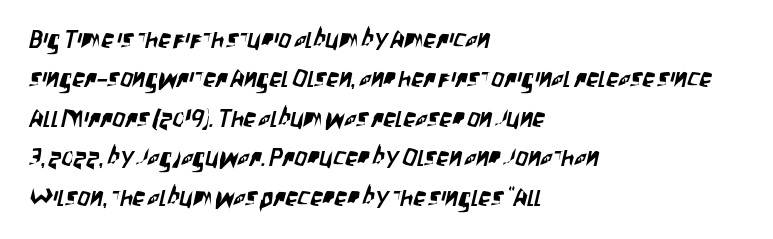
The image shows 25 px text type; set left-aligned, normal line spacing (1.58x), normal letter spacing, not underlined.
